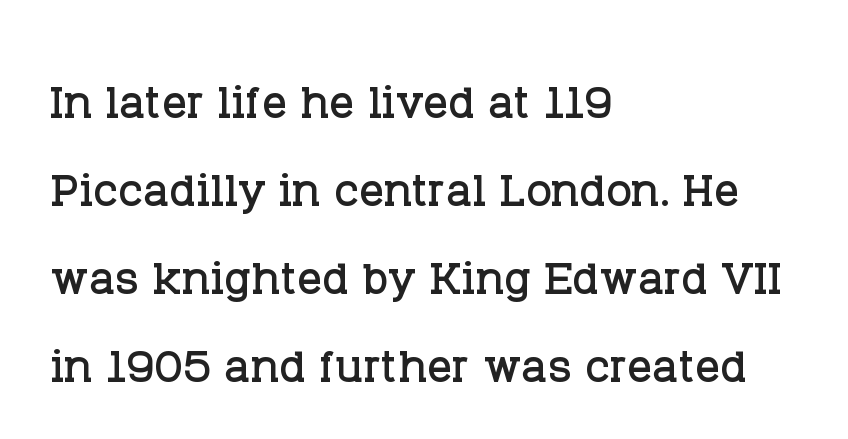
Q: Is the text italic (slanted)? A: No, it is upright.
Q: Is the typeface a serif or a sans-serif typeface? A: Serif.
Q: Is the text underlined? A: No.
Q: How is the paragraph aligned? A: Left-aligned.
Q: Is the spacing between letters normal or unusually wide? A: Normal.
Q: Is the spacing between lines tight, normal or loose? A: Normal.
Q: Width (condensed, normal, or wide)? A: Normal.
Q: Stroke contrast? A: Low.
Q: x-height? A: Large.
Q: Monospaced? A: No.
